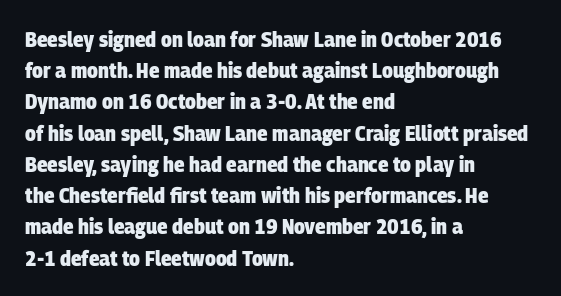
The image shows 22 px bold type; set left-aligned, normal line spacing (1.42x), normal letter spacing, not underlined.
